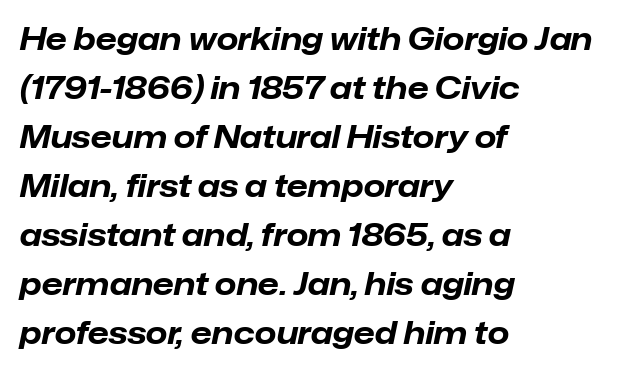
Q: Is the text bold? A: Yes.
Q: Is the text italic (slanted)? A: Yes, it leans right by about 12 degrees.
Q: Is the text underlined? A: No.
Q: How is the paragraph aligned? A: Left-aligned.
Q: Is the spacing between letters normal or unusually wide? A: Normal.
Q: Is the spacing between lines tight, normal or loose? A: Normal.
Q: Width (condensed, normal, or wide)? A: Normal.
Q: Stroke contrast? A: Low.
Q: x-height? A: Medium.
Q: Monospaced? A: No.
